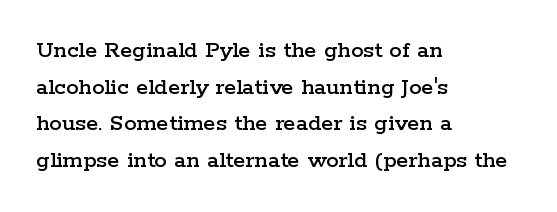
Q: Is the text italic (slanted)? A: No, it is upright.
Q: Is the text underlined? A: No.
Q: How is the paragraph aligned? A: Left-aligned.
Q: Is the spacing between letters normal or unusually wide? A: Normal.
Q: Is the spacing between lines tight, normal or loose? A: Normal.
